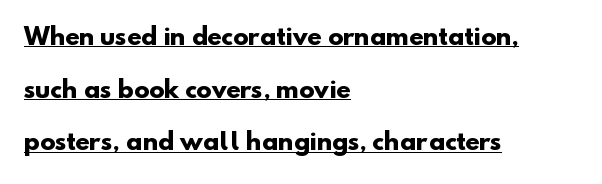
The image shows 23 px bold type; set left-aligned, loose line spacing (2.29x), normal letter spacing, underlined.
